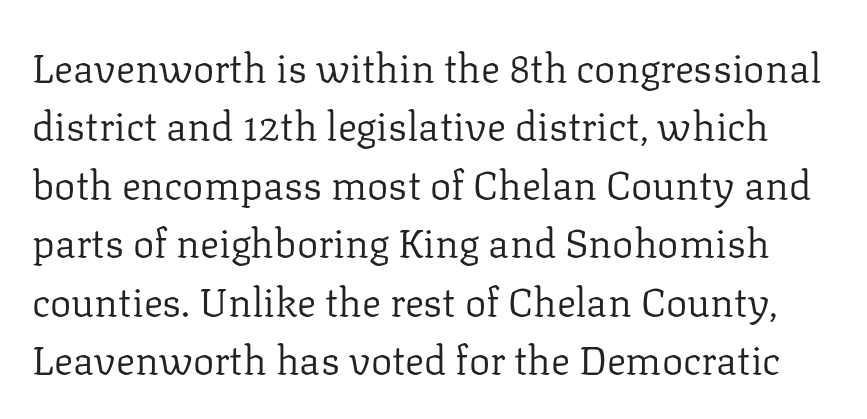
Heaviness? Minimal to ordinary, like unemphasized prose. Normally led — the rows are evenly, conventionally spaced. No word sits above an underline. Ordinary non-slanted type is in use.
